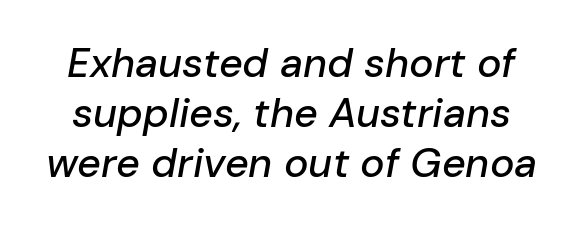
The image shows 41 px text type, italic (leaning right); set line spacing 1.22x, normal letter spacing, not underlined; low stroke contrast and a medium x-height.
